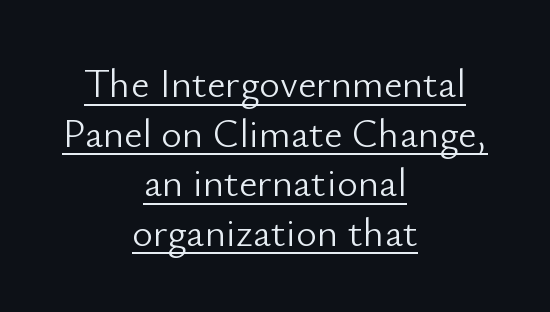
{"serif": "no", "italic": "no", "bold": "no", "weight": "light", "width": "normal", "stroke_contrast": "low", "x_height": "small", "monospaced": "no", "underline": "yes", "align": "center", "line_spacing_ratio": 1.24, "letter_spacing": "normal", "letter_spacing_em": 0.0, "glyph_px": 40}
